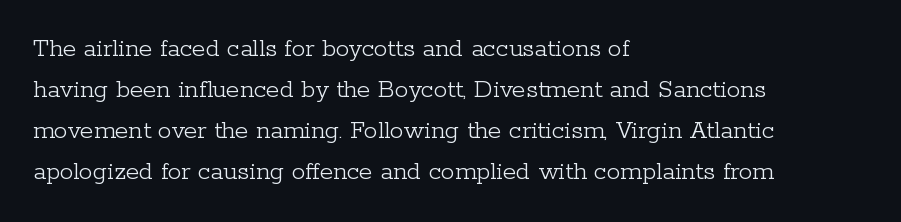
On a weight scale, this lands at 450 or below. The passage shown has conventional tracking throughout. A normal amount of white space separates one row of letters from the next. The rag falls on the right side of this text block.
